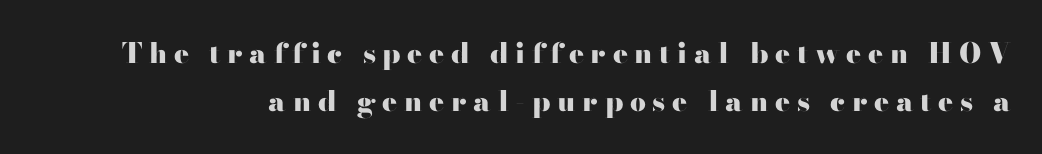
The image shows 28 px heavy, wide sans-serif type, upright; set line spacing 1.71x, unusually wide letter spacing (+0.24 em), not underlined; high stroke contrast and a small x-height.
